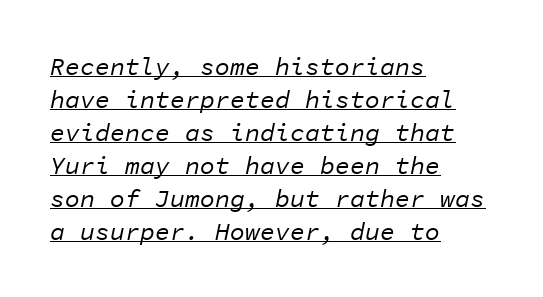
The image shows 25 px text type, italic (leaning right); set left-aligned, normal line spacing (1.32x), normal letter spacing, underlined.
